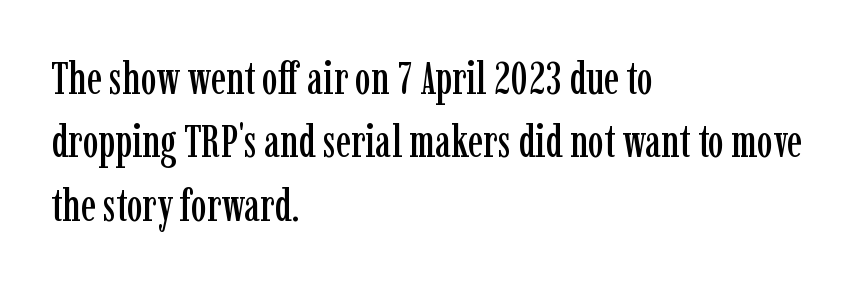
Letters rest on an invisible, unmarked baseline. What kind of face is this? One with serifs. The leading is moderate, giving the passage an even texture. Each letter keeps its own natural width here, so spacing adapts to shape. In terms of letterspacing, this is plain default setting. The typography opts for an upright posture over an oblique one.
